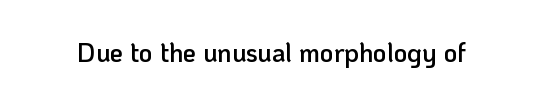
Ascenders rise straight up at ninety degrees. The typesetting leans somewhat heavy: a semibold. Observe the ordinary spacing: letters are neighbours, not strangers. Only glyphs here, with clear space below each row.
